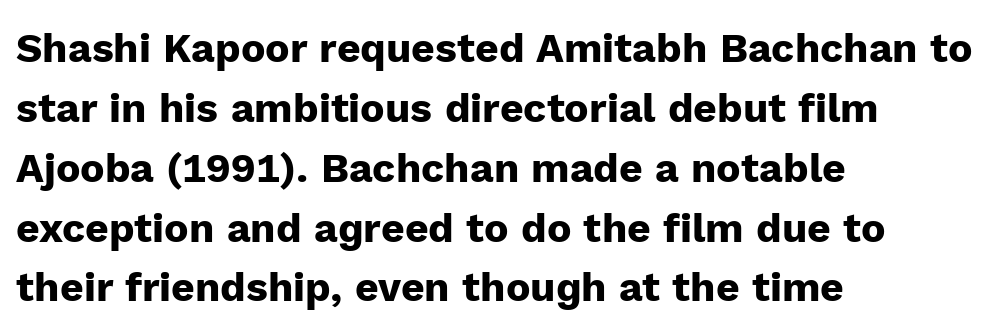
The image shows 41 px heavy sans-serif type, upright; set left-aligned, normal line spacing (1.46x), normal letter spacing, not underlined; low stroke contrast and a medium x-height.
